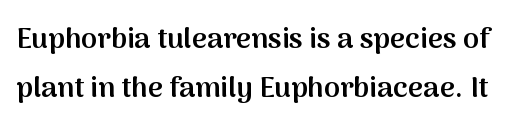
Spacing between characters is what you'd get straight out of the box. The strokes are fattened partway — semibold, not bold. The gap between lines stays unmarked. Each letter keeps its own natural width here, so spacing adapts to shape. The letters stand straight up with perfectly vertical stems.
